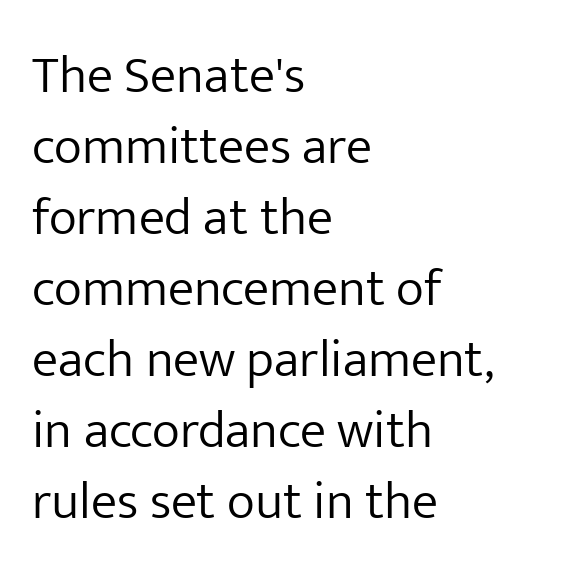
{"serif": "no", "italic": "no", "bold": "no", "weight": "light", "width": "normal", "stroke_contrast": "low", "x_height": "medium", "monospaced": "no", "underline": "no", "align": "left", "line_spacing": "normal", "line_spacing_ratio": 1.34, "letter_spacing": "normal", "letter_spacing_em": 0.0, "glyph_px": 53}
